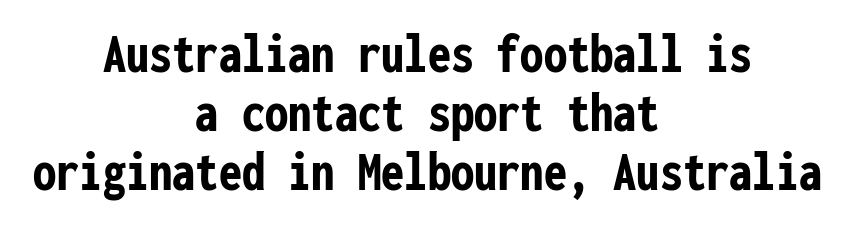
{"serif": "no", "italic": "no", "bold": "yes", "weight": "semibold", "width": "condensed", "stroke_contrast": "low", "x_height": "medium", "monospaced": "yes", "underline": "no", "align": "center", "line_spacing": "tight", "line_spacing_ratio": 1.02, "letter_spacing": "normal", "letter_spacing_em": 0.0, "glyph_px": 58}
